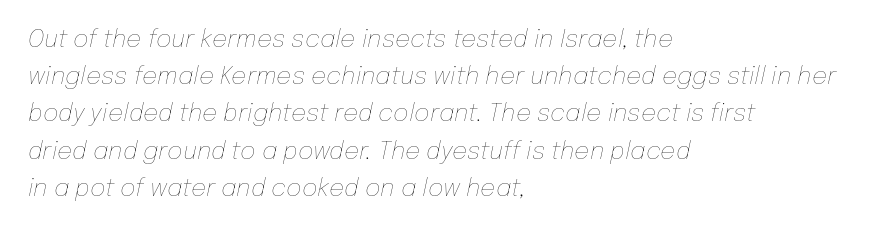
Q: Is the text bold? A: No.
Q: Is the text italic (slanted)? A: Yes, it leans right by about 12 degrees.
Q: Is the text underlined? A: No.
Q: How is the paragraph aligned? A: Left-aligned.
Q: Is the spacing between letters normal or unusually wide? A: Normal.
Q: Is the spacing between lines tight, normal or loose? A: Normal.
